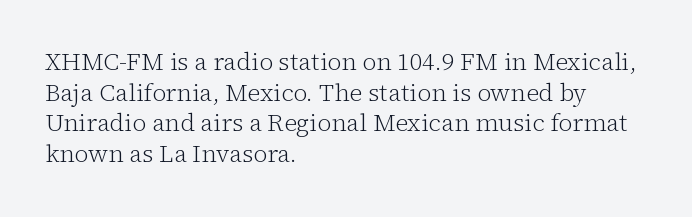
Is the type heavy? It reads as light-to-regular instead. Leftover space on each line is placed entirely after the last word. Characters follow at the spacing the type designer built in. The passage shown stacks its lines at a standard gap.
